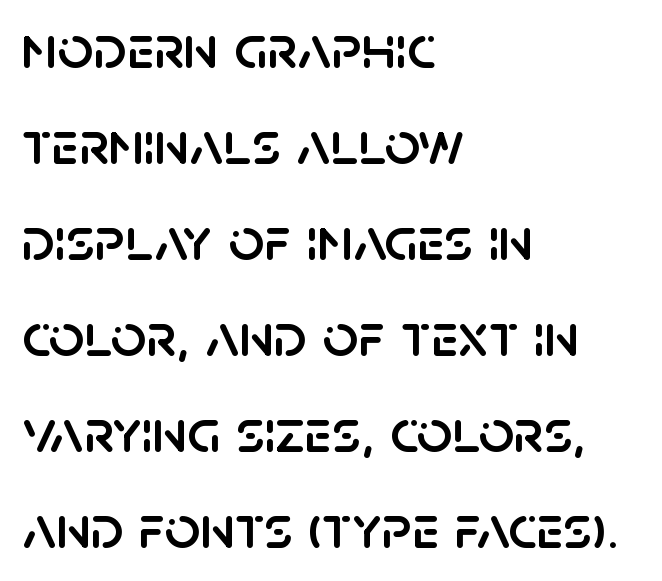
Q: Is the text italic (slanted)? A: No, it is upright.
Q: Is the typeface a serif or a sans-serif typeface? A: Sans-serif.
Q: Is the text underlined? A: No.
Q: How is the paragraph aligned? A: Left-aligned.
Q: Is the spacing between letters normal or unusually wide? A: Normal.
Q: Is the spacing between lines tight, normal or loose? A: Normal.
Q: Width (condensed, normal, or wide)? A: Normal.
Q: Stroke contrast? A: Low.
Q: x-height? A: Large.
Q: Monospaced? A: No.
